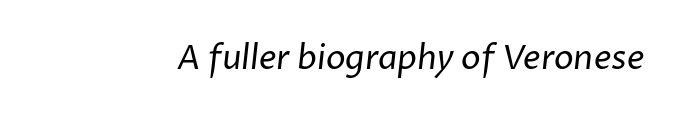
The image shows 33 px regular-weight sans-serif type; set normal letter spacing, not underlined; low stroke contrast and a medium x-height.
